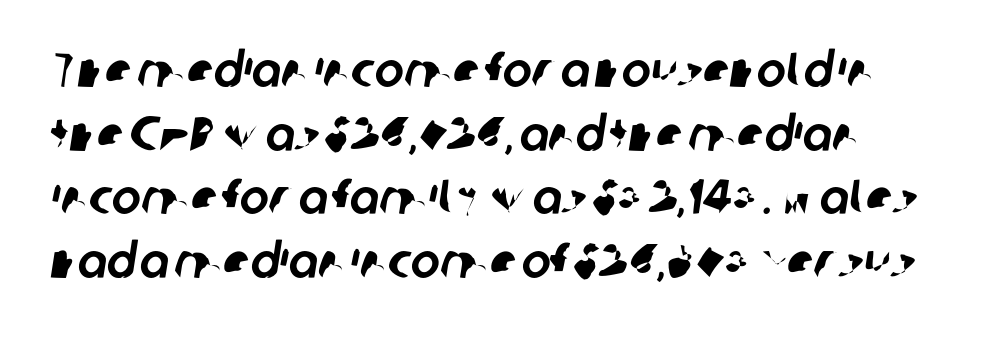
Q: Is the typeface a serif or a sans-serif typeface? A: Sans-serif.
Q: Is the text underlined? A: No.
Q: Is the spacing between letters normal or unusually wide? A: Normal.
Q: Is the spacing between lines tight, normal or loose? A: Normal.
Q: Width (condensed, normal, or wide)? A: Normal.
Q: Stroke contrast? A: Low.
Q: x-height? A: Medium.
Q: Monospaced? A: No.
